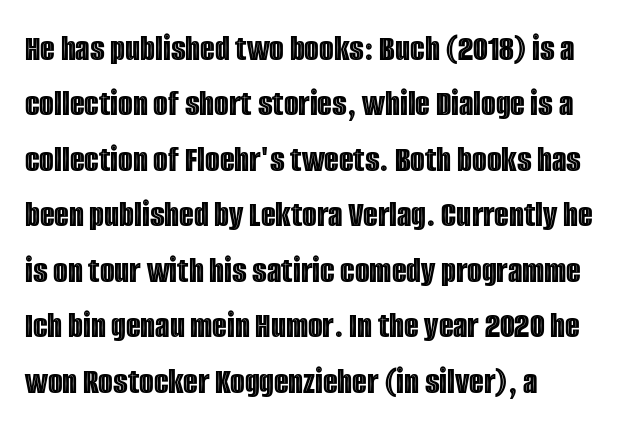
Q: Is the text italic (slanted)? A: No, it is upright.
Q: Is the text underlined? A: No.
Q: How is the paragraph aligned? A: Left-aligned.
Q: Is the spacing between letters normal or unusually wide? A: Normal.
Q: Is the spacing between lines tight, normal or loose? A: Normal.
Q: Width (condensed, normal, or wide)? A: Condensed.
Q: x-height? A: Large.
Q: Monospaced? A: No.
